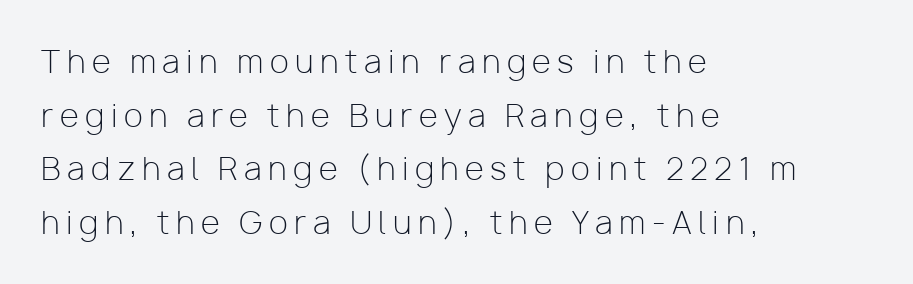
Q: Is the text bold? A: No.
Q: Is the text italic (slanted)? A: No, it is upright.
Q: Is the typeface a serif or a sans-serif typeface? A: Sans-serif.
Q: Is the text underlined? A: No.
Q: How is the paragraph aligned? A: Left-aligned.
Q: Is the spacing between letters normal or unusually wide? A: Unusually wide.
Q: Width (condensed, normal, or wide)? A: Normal.
Q: Stroke contrast? A: Low.
Q: x-height? A: Medium.
Q: Monospaced? A: No.
